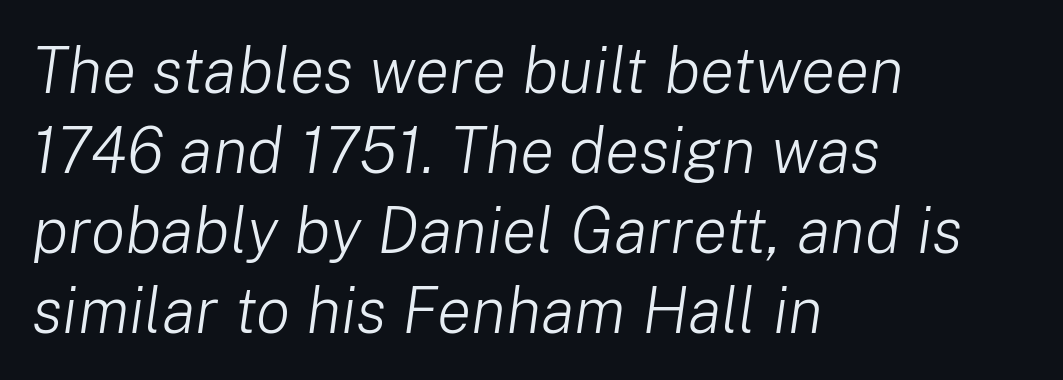
Q: Is the text bold? A: No.
Q: Is the text italic (slanted)? A: Yes, it leans right by about 8 degrees.
Q: Is the text underlined? A: No.
Q: How is the paragraph aligned? A: Left-aligned.
Q: Is the spacing between letters normal or unusually wide? A: Normal.
Q: Is the spacing between lines tight, normal or loose? A: Normal.
Q: Width (condensed, normal, or wide)? A: Normal.
Q: Stroke contrast? A: Low.
Q: x-height? A: Medium.
Q: Monospaced? A: No.
